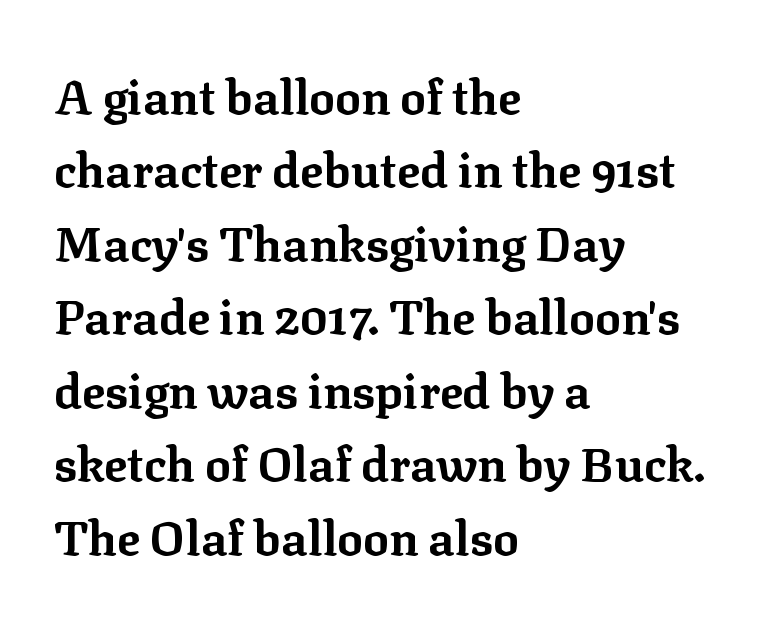
The image shows 48 px bold serif type, upright; set left-aligned, normal line spacing (1.53x), normal letter spacing, not underlined; low stroke contrast and a medium x-height.
